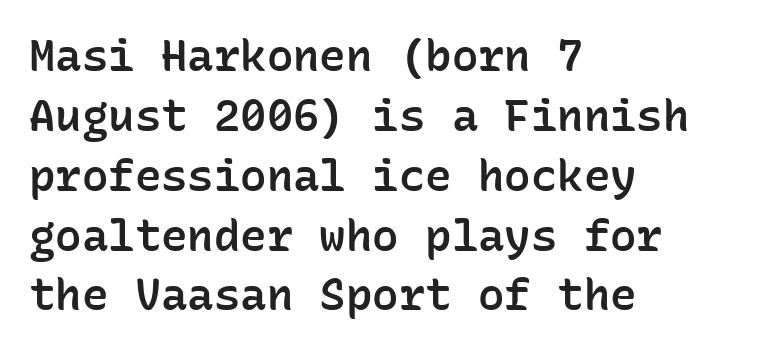
The horizontal fit of the characters is conventional and even. The zone under the glyphs is completely vacant. This sample is left-justified, so line endings fall wherever the words run out. As a designer I'd log this as weight 600, semibold. How would I describe the line gaps? Plain and ordinary.
